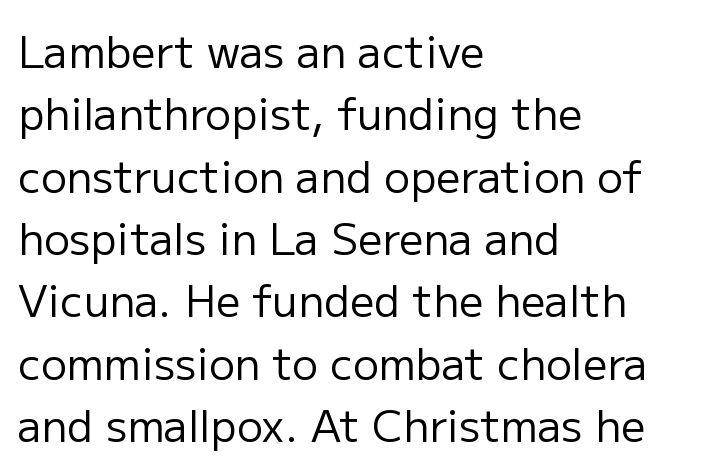
There is no visible air inserted between adjacent glyphs. When letters stand straight like this, we call the style roman or upright. Weight: regular or lighter. Students, observe: this is what conventionally led text looks like.
